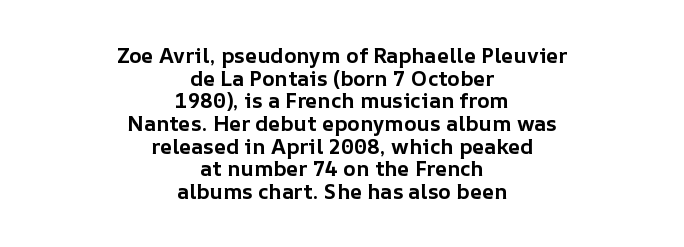
The image shows 21 px bold type, upright; set centered, tight line spacing (1.08x), normal letter spacing, not underlined.
